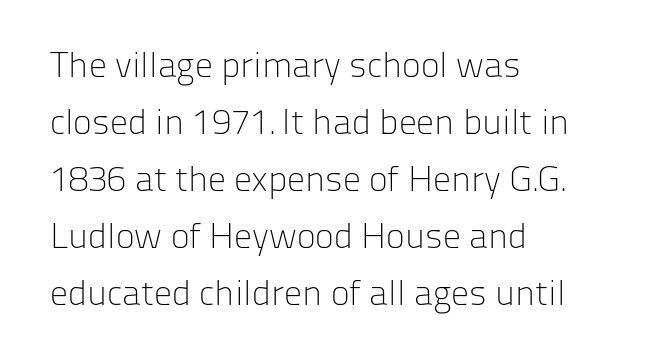
Summary of vertical rhythm: regular, with standard interline spacing. Line starts are locked; line ends wander. Style check: upright. Descender tails drop into unmarked territory. The face looks like a standard text weight, possibly lighter. The characters display no serif detailing; their extremities are plain.
